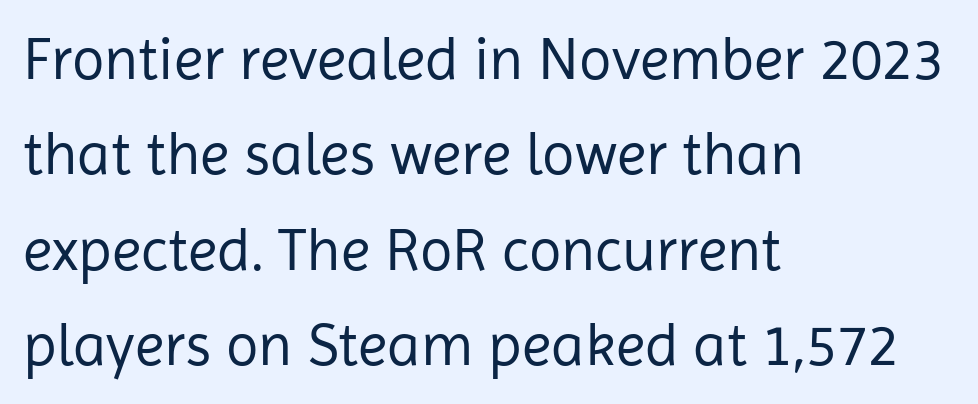
This sample is left-justified, so line endings fall wherever the words run out. Do the characters align in a grid? No, the font is proportional. Each new line begins a customary step beneath the previous one. The typeface chosen for these lines omits serifs. This sample uses plain, unmodified letter spacing. Quick note: underline off.
